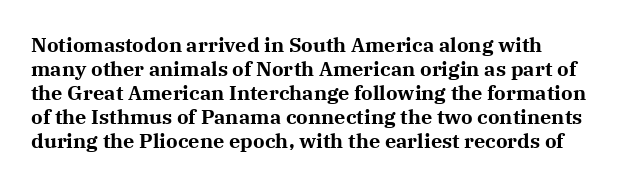
{"italic": "no", "bold": "yes", "underline": "no", "line_spacing_ratio": 1.2, "letter_spacing": "normal", "letter_spacing_em": 0.0, "glyph_px": 20}
